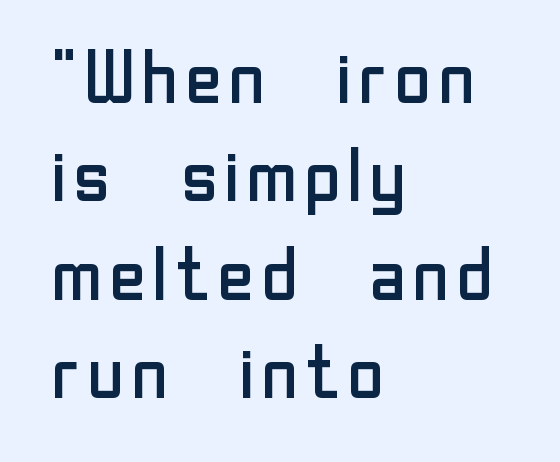
Check the space under the baseline: it is left empty. Horizontal alignment here is leftward, the default for most running prose. Tracking here is standard; glyphs follow each other at the usual distance. Is this a fixed-width face? No — the glyphs have proportional, varying widths. On a weight scale, this lands at 450 or below.
